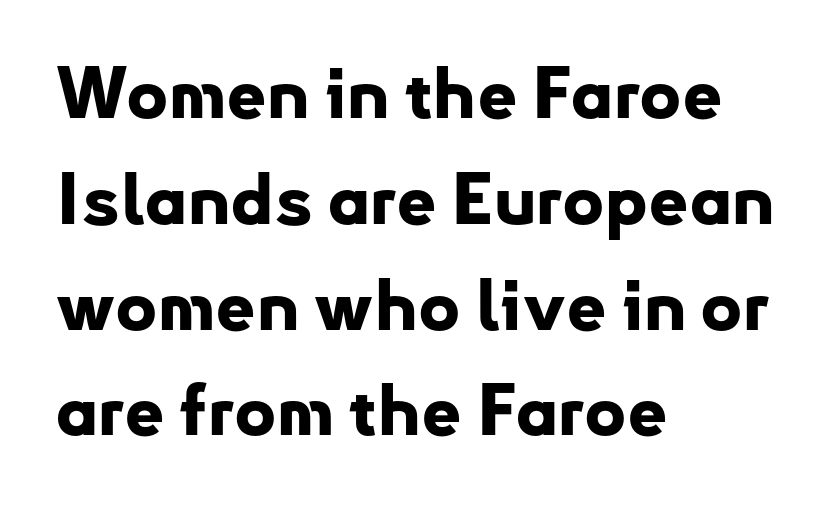
The image shows 71 px bold sans-serif type, upright; set left-aligned, normal line spacing (1.49x), normal letter spacing, not underlined; low stroke contrast and a small x-height.
